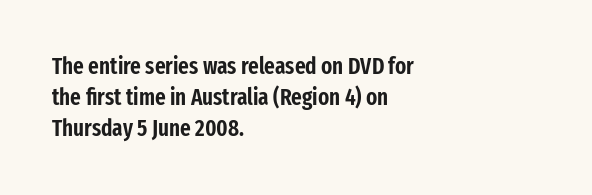
The image shows 23 px text type, upright; set left-aligned, normal line spacing (1.34x), normal letter spacing, not underlined.
